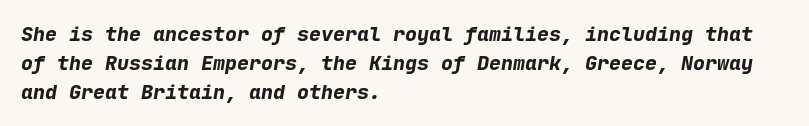
{"italic": "yes", "lean": "right", "slant_degrees": 9, "bold": "yes", "underline": "no", "align": "left", "line_spacing": "normal", "line_spacing_ratio": 1.45, "letter_spacing": "normal", "letter_spacing_em": 0.0, "glyph_px": 20}
